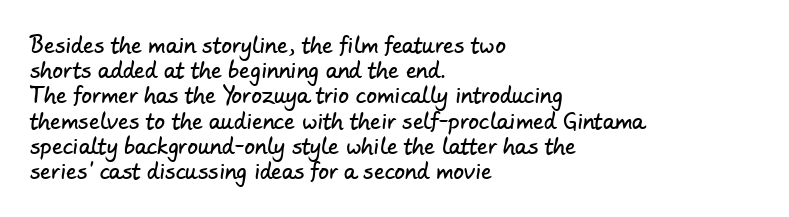
{"underline": "no", "align": "left", "line_spacing_ratio": 1.2, "letter_spacing": "normal", "letter_spacing_em": 0.0, "glyph_px": 21}
